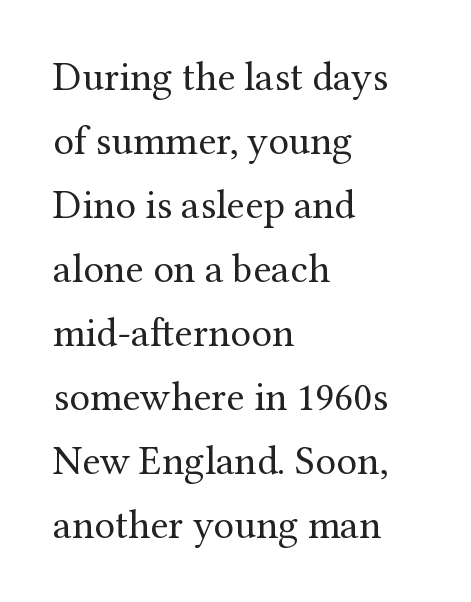
{"serif": "yes", "italic": "no", "bold": "no", "weight": "regular", "width": "normal", "stroke_contrast": "medium", "x_height": "medium", "monospaced": "no", "underline": "no", "align": "left", "line_spacing": "normal", "line_spacing_ratio": 1.56, "letter_spacing": "normal", "letter_spacing_em": 0.0, "glyph_px": 41}
